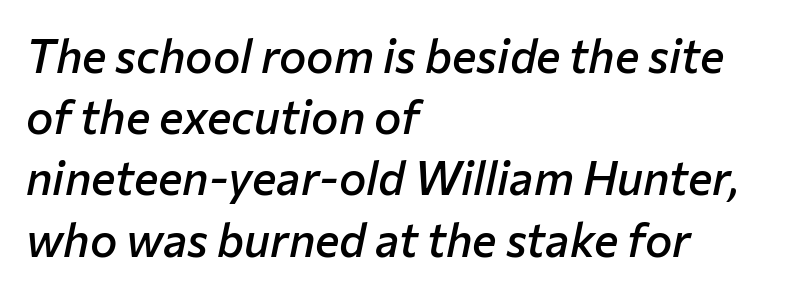
{"italic": "yes", "lean": "right", "slant_degrees": 12, "bold": "semi", "weight": "semibold", "width": "normal", "stroke_contrast": "low", "x_height": "medium", "monospaced": "no", "underline": "no", "align": "left", "line_spacing": "normal", "line_spacing_ratio": 1.33, "letter_spacing": "normal", "letter_spacing_em": 0.0, "glyph_px": 46}
